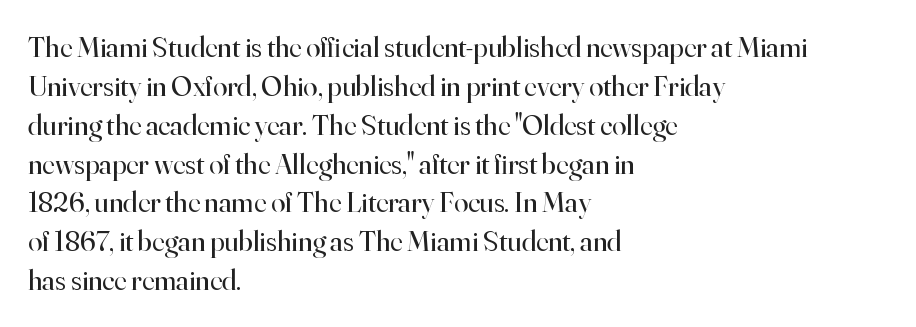
Interline gaps are of average width in this sample. Only glyphs here, with clear space below each row. Is the type heavy? It reads as light-to-regular instead. The gaps between neighbouring characters are ordinary and unremarkable.
